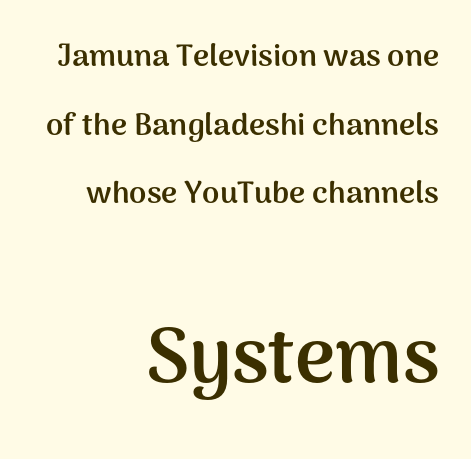
Q: Is the text bold? A: Yes.
Q: Is the text italic (slanted)? A: No, it is upright.
Q: Is the typeface a serif or a sans-serif typeface? A: Sans-serif.
Q: Is the text underlined? A: No.
Q: How is the paragraph aligned? A: Right-aligned.
Q: Is the spacing between letters normal or unusually wide? A: Normal.
Q: Is the spacing between lines tight, normal or loose? A: Loose.
Q: Which block of text is set in a larger size, the first (top) or the second (bottom)? A: The second (bottom) one.
Q: Width (condensed, normal, or wide)? A: Normal.
Q: Stroke contrast? A: Medium.
Q: x-height? A: Medium.
Q: Monospaced? A: No.
